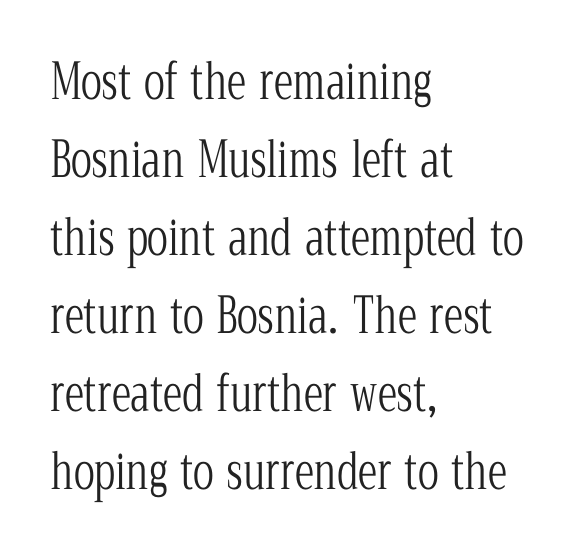
Q: Is the text bold? A: No.
Q: Is the text italic (slanted)? A: No, it is upright.
Q: Is the typeface a serif or a sans-serif typeface? A: Serif.
Q: Is the text underlined? A: No.
Q: How is the paragraph aligned? A: Left-aligned.
Q: Is the spacing between letters normal or unusually wide? A: Normal.
Q: Is the spacing between lines tight, normal or loose? A: Normal.
Q: Width (condensed, normal, or wide)? A: Condensed.
Q: Stroke contrast? A: Low.
Q: x-height? A: Medium.
Q: Monospaced? A: No.
